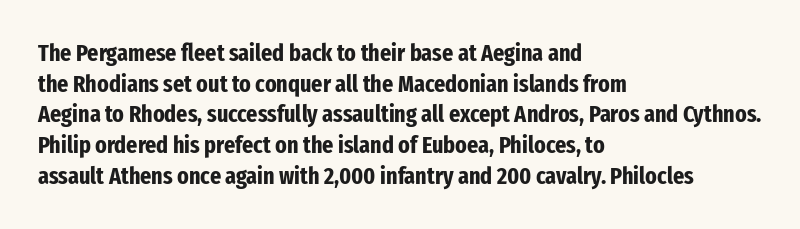
Q: Is the text bold? A: Yes.
Q: Is the text italic (slanted)? A: No, it is upright.
Q: Is the text underlined? A: No.
Q: How is the paragraph aligned? A: Left-aligned.
Q: Is the spacing between letters normal or unusually wide? A: Normal.
Q: Is the spacing between lines tight, normal or loose? A: Normal.
